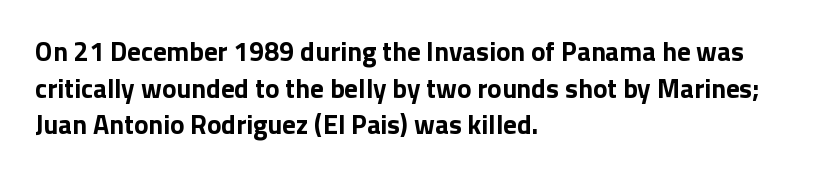
Q: Is the text bold? A: Yes.
Q: Is the text italic (slanted)? A: No, it is upright.
Q: Is the text underlined? A: No.
Q: How is the paragraph aligned? A: Left-aligned.
Q: Is the spacing between letters normal or unusually wide? A: Normal.
Q: Is the spacing between lines tight, normal or loose? A: Normal.
